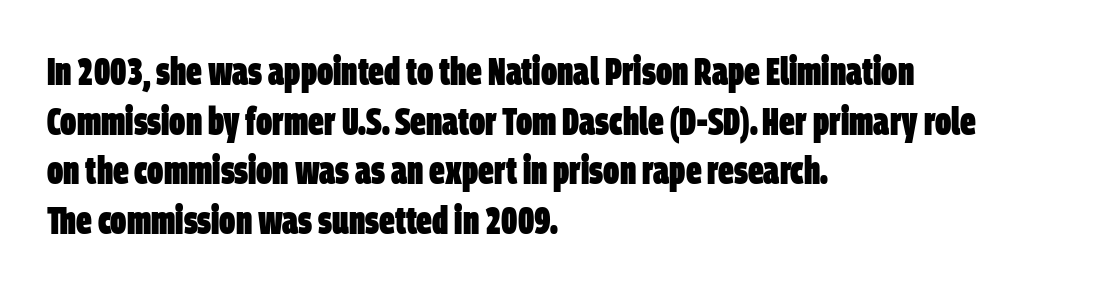
The image shows 39 px heavy, condensed sans-serif type; set left-aligned, normal line spacing (1.27x), normal letter spacing, not underlined; low stroke contrast and a large x-height.
